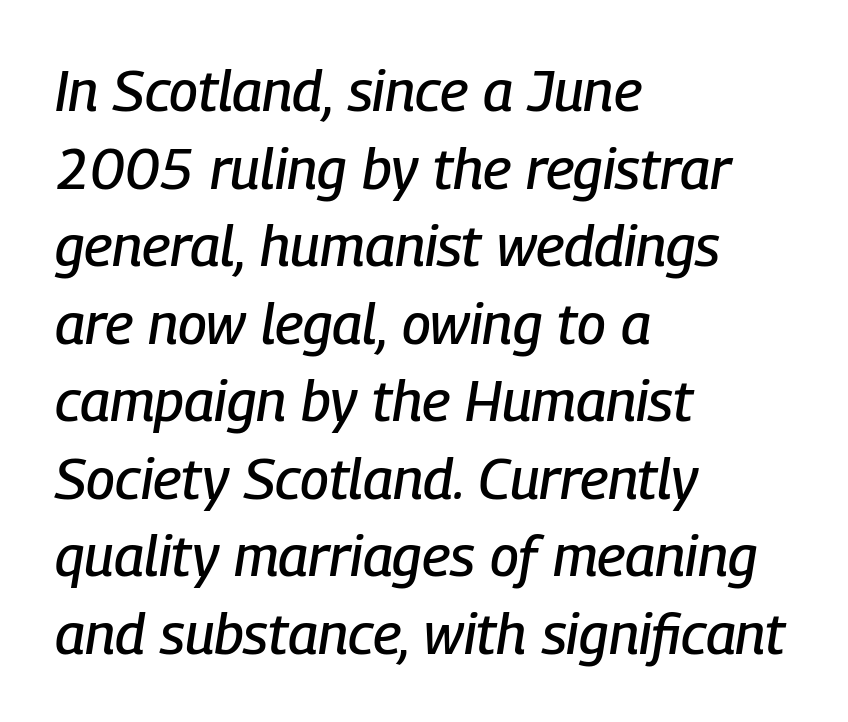
Typeset ragged right — the left edge is the straight one. Notice how descenders clear the ascenders below comfortably — that's standard leading. The whole block is typeset with a tilt. This sample has the flowing, uneven cadence of proportional lettering. The zone under the glyphs is completely vacant.
